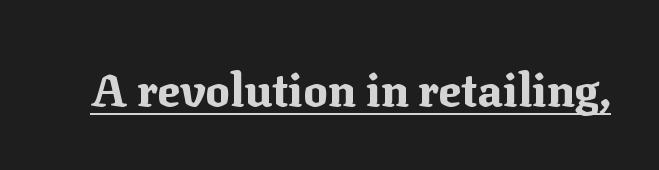
{"serif": "yes", "italic": "no", "bold": "yes", "weight": "bold", "width": "normal", "stroke_contrast": "medium", "x_height": "medium", "monospaced": "no", "underline": "yes", "letter_spacing": "normal", "letter_spacing_em": 0.0, "glyph_px": 46}
